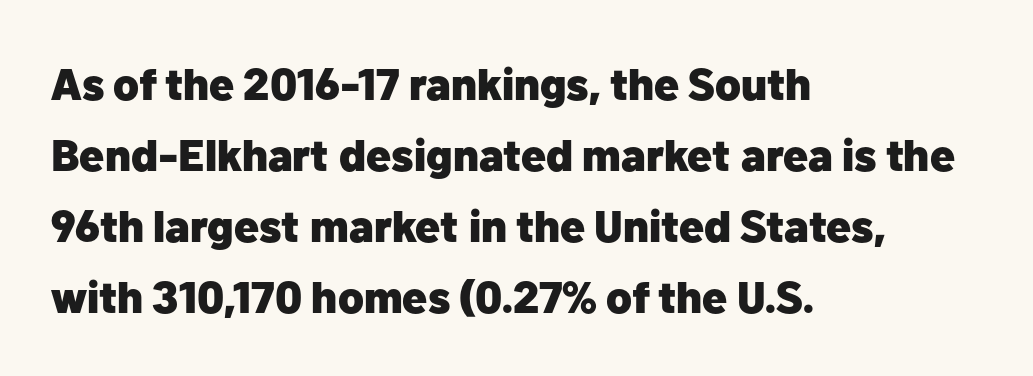
The image shows 45 px heavy sans-serif type, upright; set left-aligned, normal line spacing (1.58x), normal letter spacing, not underlined; low stroke contrast and a medium x-height.
